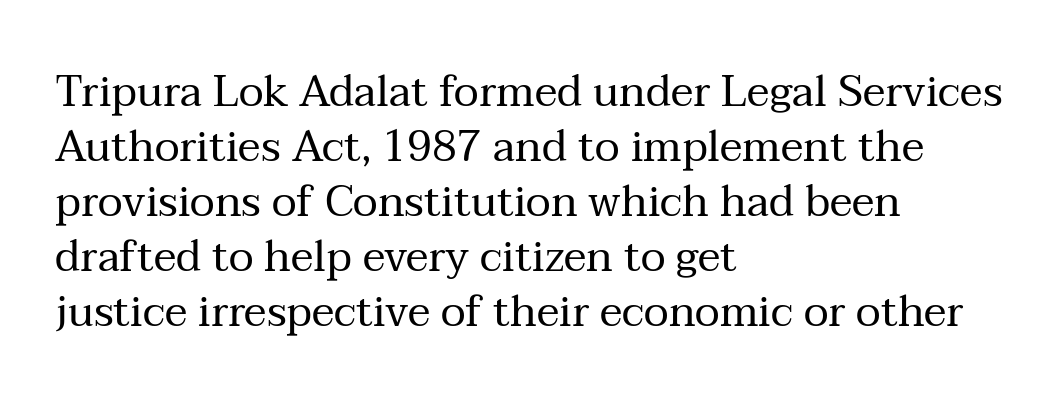
Q: Is the text bold? A: No.
Q: Is the text italic (slanted)? A: No, it is upright.
Q: Is the typeface a serif or a sans-serif typeface? A: Serif.
Q: Is the text underlined? A: No.
Q: How is the paragraph aligned? A: Left-aligned.
Q: Is the spacing between letters normal or unusually wide? A: Normal.
Q: Is the spacing between lines tight, normal or loose? A: Normal.
Q: Width (condensed, normal, or wide)? A: Normal.
Q: Stroke contrast? A: Medium.
Q: x-height? A: Medium.
Q: Monospaced? A: No.
